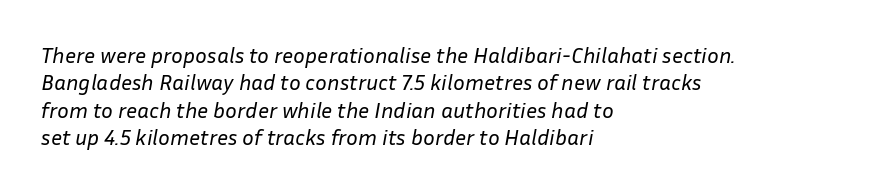
Q: Is the text bold? A: No.
Q: Is the text italic (slanted)? A: Yes, it leans right by about 10 degrees.
Q: Is the text underlined? A: No.
Q: How is the paragraph aligned? A: Left-aligned.
Q: Is the spacing between letters normal or unusually wide? A: Normal.
